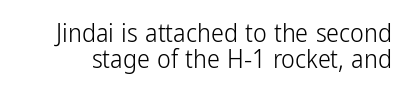
The font's upright variant was chosen for this text. The specimen omits any rule beneath the text block's lines. The font sits on the lighter half of the weight spectrum, regular included. Letter spacing: default. Whoever set this chose condensed vertical rhythm over breathing room.
